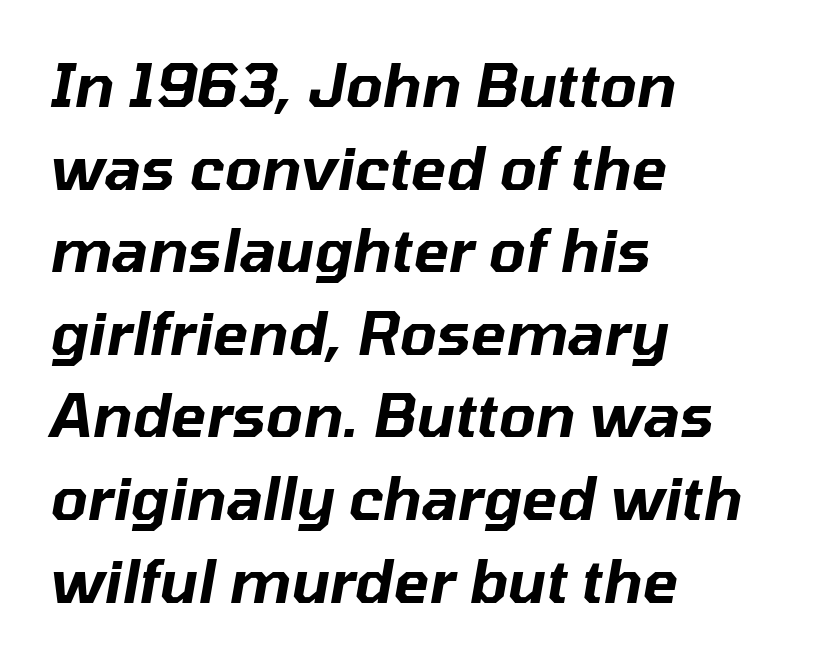
This is oblique type, the kind used for emphasis or titles. Reading down the column, the eye jumps a familiar distance to each next line. The tracking reads as untouched default to a designer's eye. Anything drawn beneath the words? Only blank space.
